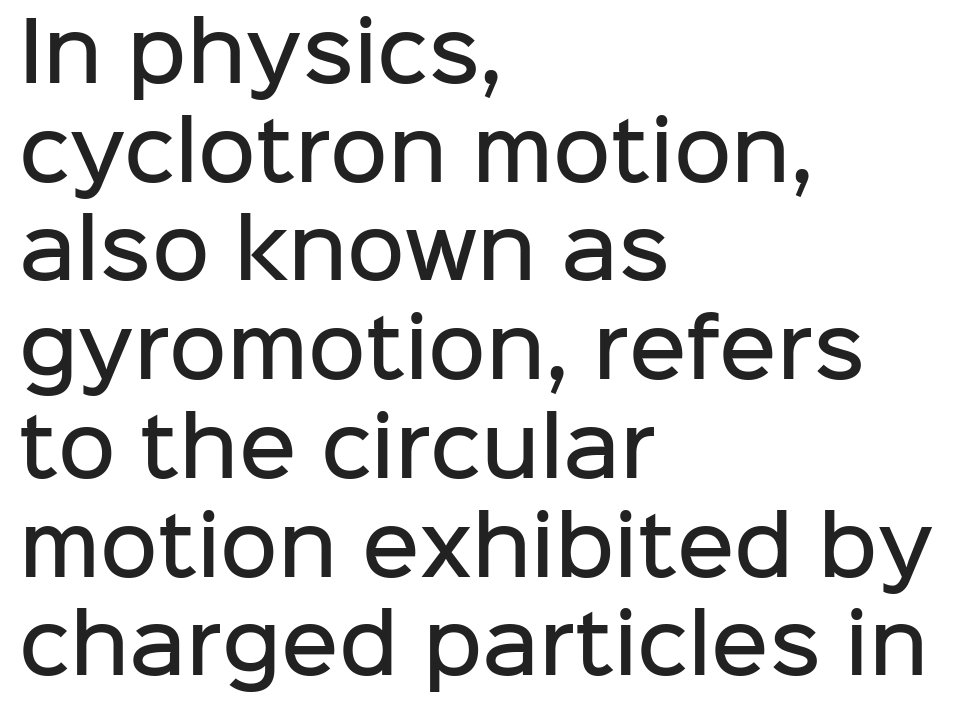
The image shows 79 px semibold sans-serif type, upright; set left-aligned, normal line spacing (1.25x), normal letter spacing, not underlined; low stroke contrast and a medium x-height.
